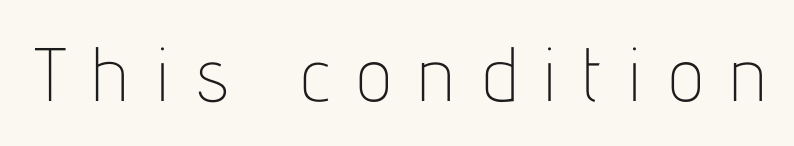
A roman cut, with each character standing at attention. These lines are composed in type without serifs. Plain, unruled lines of type. Looks like regular typesetting: each glyph gets only the width it needs. Here the glyphs are tracked loosely, breaking word shapes into spaced letters. Each stroke keeps to a modest, everyday thickness or less.
